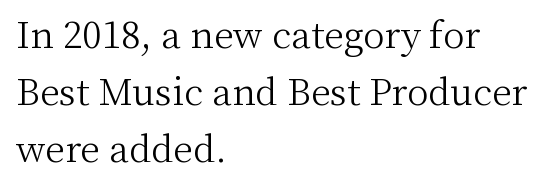
Q: Is the text bold? A: No.
Q: Is the text italic (slanted)? A: No, it is upright.
Q: Is the typeface a serif or a sans-serif typeface? A: Serif.
Q: Is the text underlined? A: No.
Q: How is the paragraph aligned? A: Left-aligned.
Q: Is the spacing between letters normal or unusually wide? A: Normal.
Q: Is the spacing between lines tight, normal or loose? A: Normal.
Q: Width (condensed, normal, or wide)? A: Normal.
Q: Stroke contrast? A: Medium.
Q: x-height? A: Medium.
Q: Monospaced? A: No.
